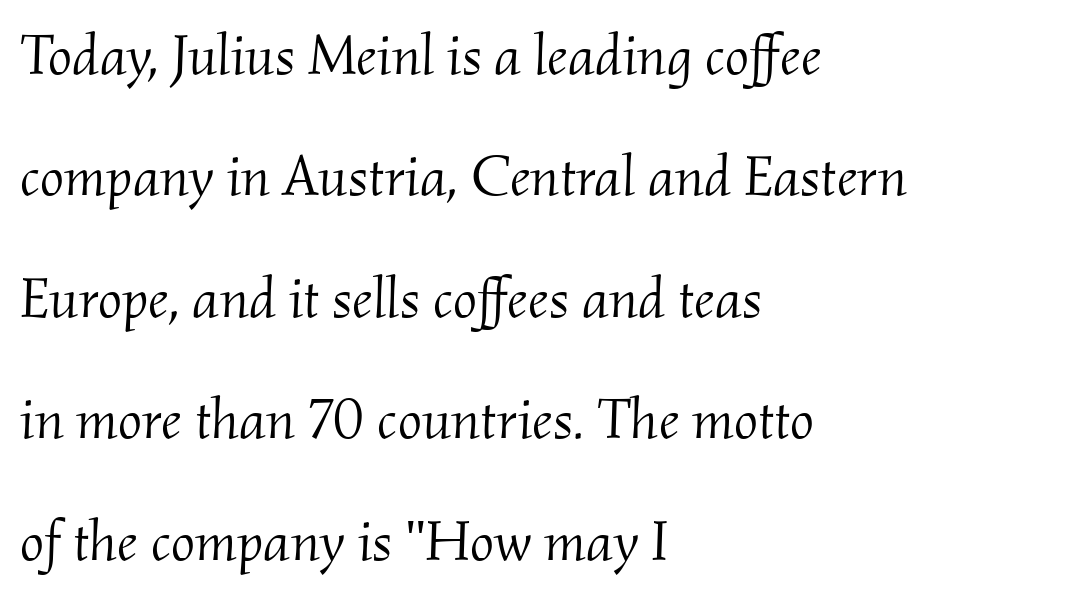
{"serif": "yes", "italic": "yes", "lean": "right", "slant_degrees": 2, "bold": "no", "weight": "light", "width": "normal", "stroke_contrast": "medium", "x_height": "small", "monospaced": "no", "underline": "no", "align": "left", "line_spacing": "loose", "line_spacing_ratio": 2.13, "letter_spacing": "normal", "letter_spacing_em": 0.0, "glyph_px": 57}
